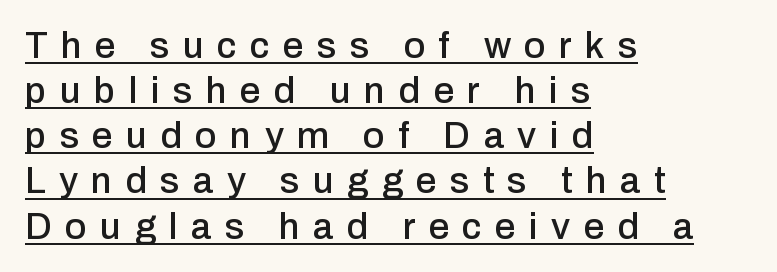
{"serif": "no", "italic": "no", "width": "normal", "stroke_contrast": "low", "x_height": "medium", "monospaced": "no", "underline": "yes", "align": "left", "line_spacing_ratio": 1.22, "letter_spacing": "wide", "letter_spacing_em": 0.36, "glyph_px": 37}
